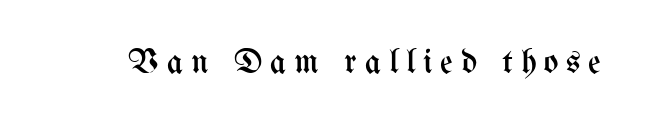
The image shows 35 px regular-weight, condensed type, upright; set unusually wide letter spacing (+0.22 em), not underlined; medium stroke contrast and a medium x-height.
